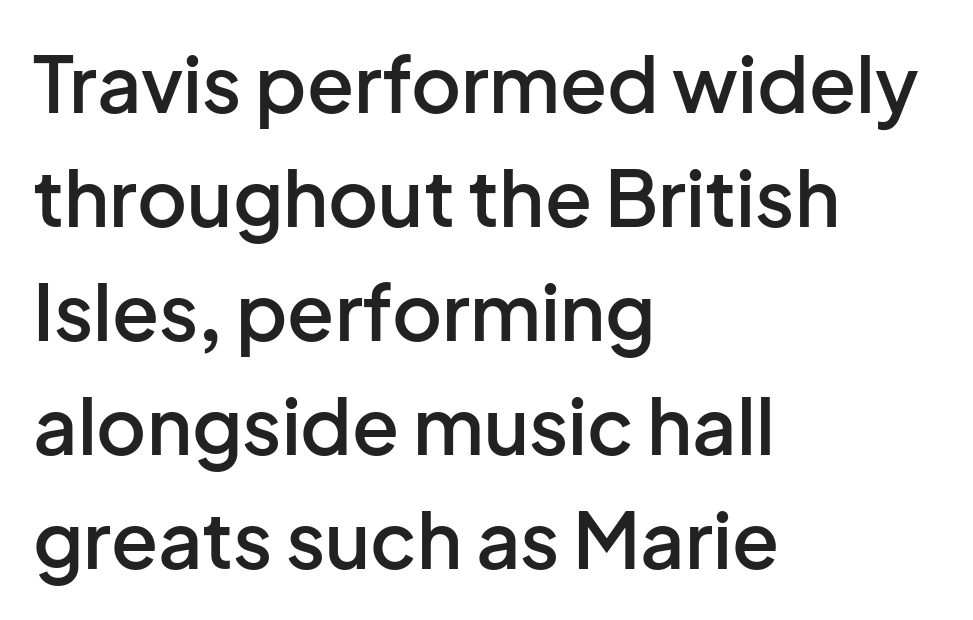
Q: Is the text bold? A: Semi-bold.
Q: Is the text italic (slanted)? A: No, it is upright.
Q: Is the typeface a serif or a sans-serif typeface? A: Sans-serif.
Q: Is the text underlined? A: No.
Q: How is the paragraph aligned? A: Left-aligned.
Q: Is the spacing between letters normal or unusually wide? A: Normal.
Q: Is the spacing between lines tight, normal or loose? A: Normal.
Q: Width (condensed, normal, or wide)? A: Normal.
Q: Stroke contrast? A: Low.
Q: x-height? A: Medium.
Q: Monospaced? A: No.
